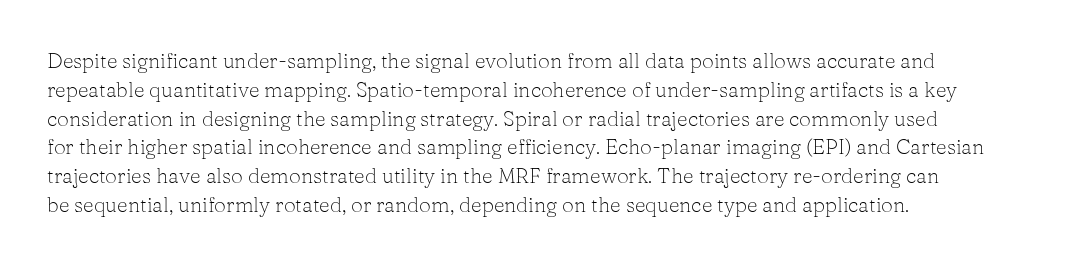
Q: Is the text bold? A: No.
Q: Is the text italic (slanted)? A: No, it is upright.
Q: Is the text underlined? A: No.
Q: How is the paragraph aligned? A: Left-aligned.
Q: Is the spacing between letters normal or unusually wide? A: Normal.
Q: Is the spacing between lines tight, normal or loose? A: Normal.
